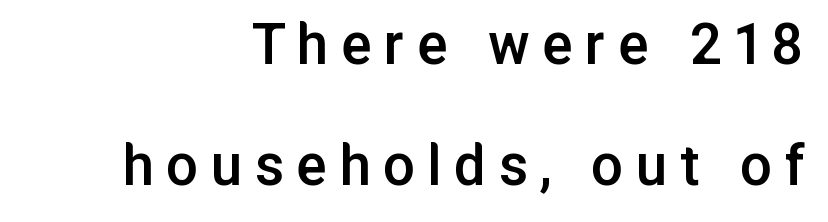
{"serif": "no", "italic": "no", "bold": "semi", "weight": "semibold", "width": "normal", "stroke_contrast": "low", "x_height": "medium", "monospaced": "no", "underline": "no", "align": "right", "line_spacing": "loose", "line_spacing_ratio": 1.92, "letter_spacing": "wide", "letter_spacing_em": 0.2, "glyph_px": 63}
